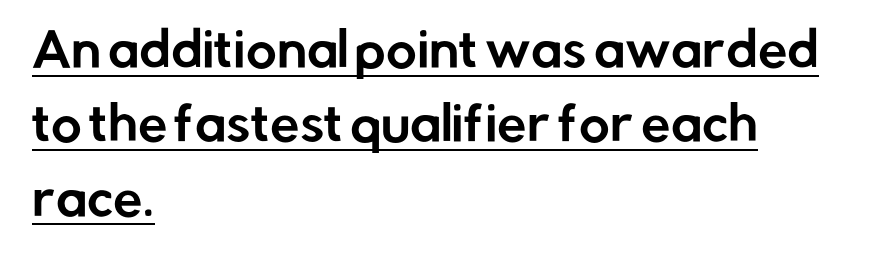
Visually the block forms a straight wall on the left and a jagged coastline on the right. The rows are spaced the way most documents space them. The axis of the letterforms is exactly vertical. Each letter keeps its own natural width here, so spacing adapts to shape.
